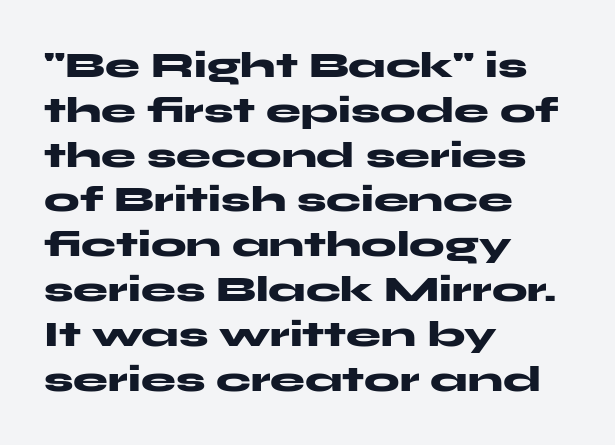
Each new line begins a customary step beneath the previous one. No extra tracking has been applied to these lines. The face used here is proportionally spaced, like ordinary book or web type. Grotesque or geometric, the face here clearly has no serifs. Nobody drew a line under any word here. Compared with an ordinary text face, these strokes are far heavier — a full bold.
